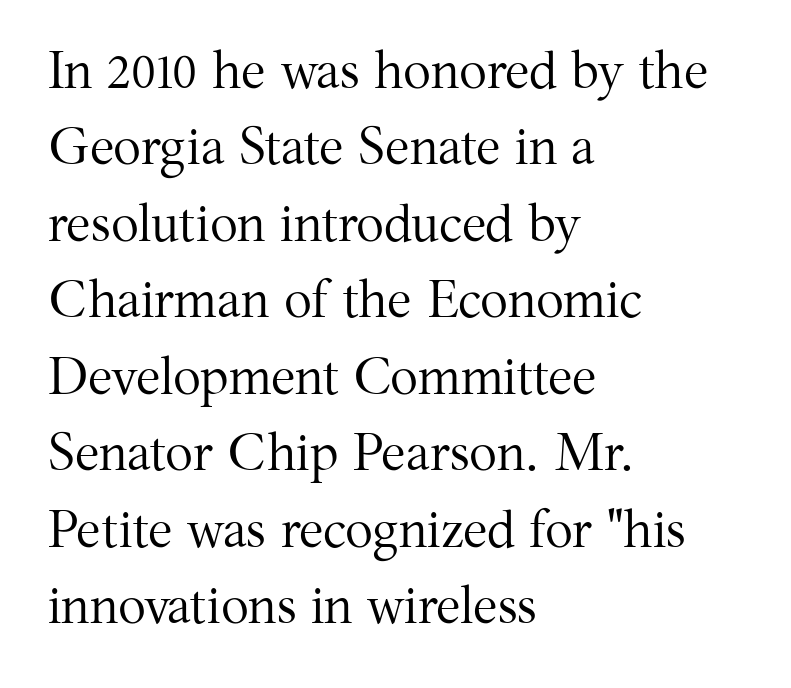
{"serif": "yes", "italic": "no", "bold": "no", "weight": "regular", "width": "normal", "stroke_contrast": "medium", "x_height": "medium", "monospaced": "no", "underline": "no", "align": "left", "line_spacing": "normal", "line_spacing_ratio": 1.47, "letter_spacing": "normal", "letter_spacing_em": 0.0, "glyph_px": 52}
